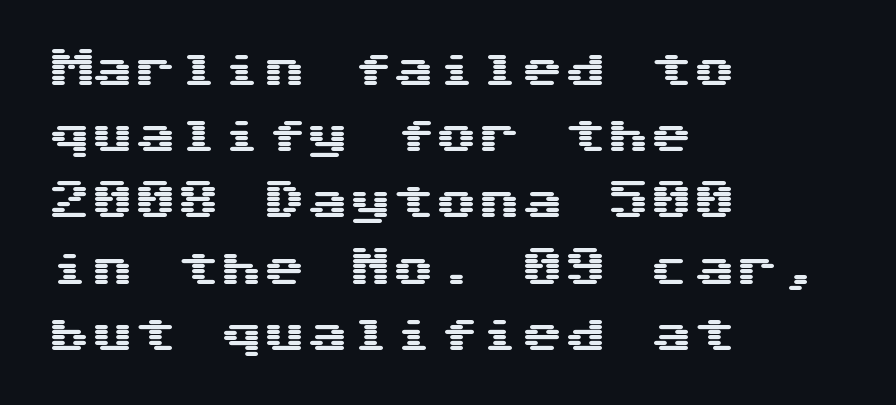
The image shows 43 px wide sans-serif type, upright; set left-aligned, normal line spacing (1.54x), normal letter spacing, not underlined; medium stroke contrast and a medium x-height.
